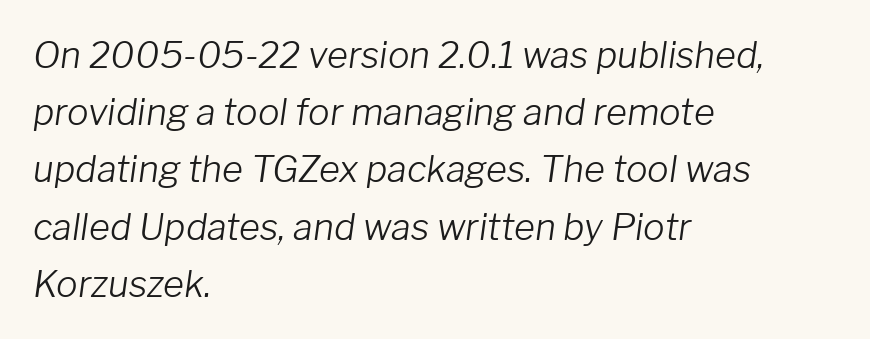
The typesetting does not lean heavy: it is not bold. This sample keeps an unexceptional amount of space between lines. Left-aligned paragraph, ragged on the right. Proportional: the letters do not fall into vertical columns.
